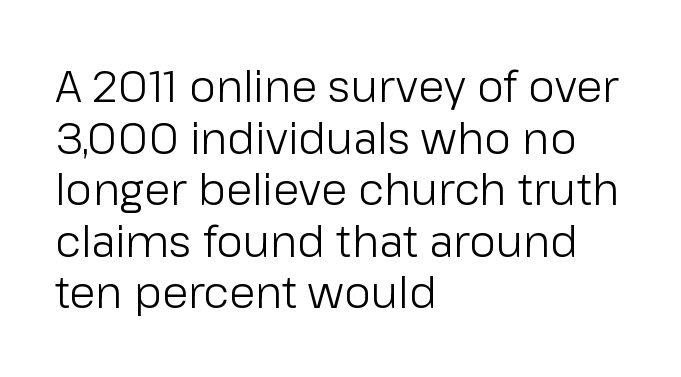
Q: Is the text bold? A: No.
Q: Is the text italic (slanted)? A: No, it is upright.
Q: Is the typeface a serif or a sans-serif typeface? A: Sans-serif.
Q: Is the text underlined? A: No.
Q: How is the paragraph aligned? A: Left-aligned.
Q: Is the spacing between letters normal or unusually wide? A: Normal.
Q: Width (condensed, normal, or wide)? A: Normal.
Q: Stroke contrast? A: Low.
Q: x-height? A: Medium.
Q: Monospaced? A: No.
